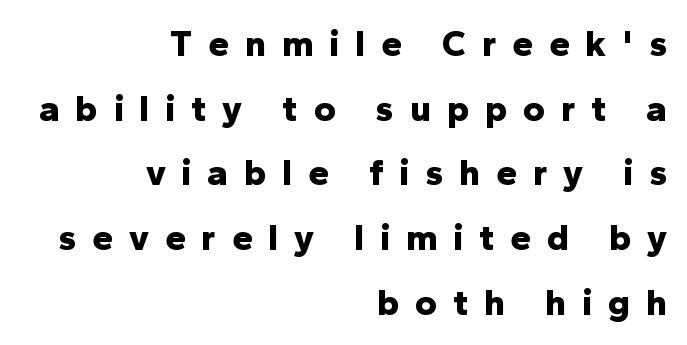
{"serif": "no", "italic": "no", "bold": "yes", "weight": "bold", "width": "normal", "stroke_contrast": "low", "x_height": "medium", "monospaced": "no", "underline": "no", "align": "right", "line_spacing_ratio": 1.75, "letter_spacing": "wide", "letter_spacing_em": 0.43, "glyph_px": 37}
